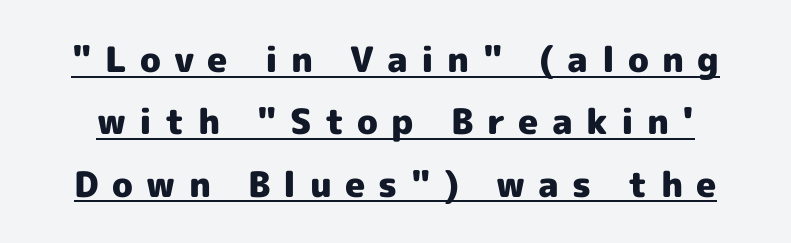
Q: Is the text bold? A: Yes.
Q: Is the text italic (slanted)? A: No, it is upright.
Q: Is the typeface a serif or a sans-serif typeface? A: Sans-serif.
Q: Is the text underlined? A: Yes.
Q: Is the spacing between letters normal or unusually wide? A: Unusually wide.
Q: Width (condensed, normal, or wide)? A: Normal.
Q: x-height? A: Medium.
Q: Monospaced? A: No.
